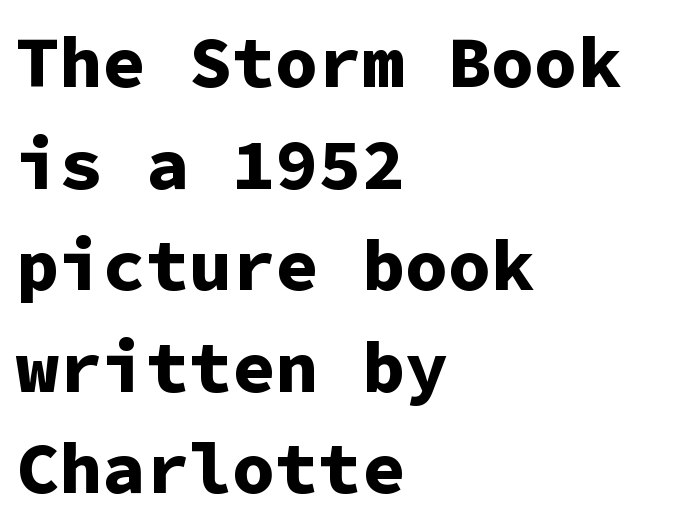
Q: Is the text bold? A: Yes.
Q: Is the text italic (slanted)? A: No, it is upright.
Q: Is the typeface a serif or a sans-serif typeface? A: Sans-serif.
Q: Is the text underlined? A: No.
Q: How is the paragraph aligned? A: Left-aligned.
Q: Is the spacing between letters normal or unusually wide? A: Normal.
Q: Is the spacing between lines tight, normal or loose? A: Normal.
Q: Width (condensed, normal, or wide)? A: Normal.
Q: Stroke contrast? A: Low.
Q: x-height? A: Medium.
Q: Monospaced? A: Yes.
